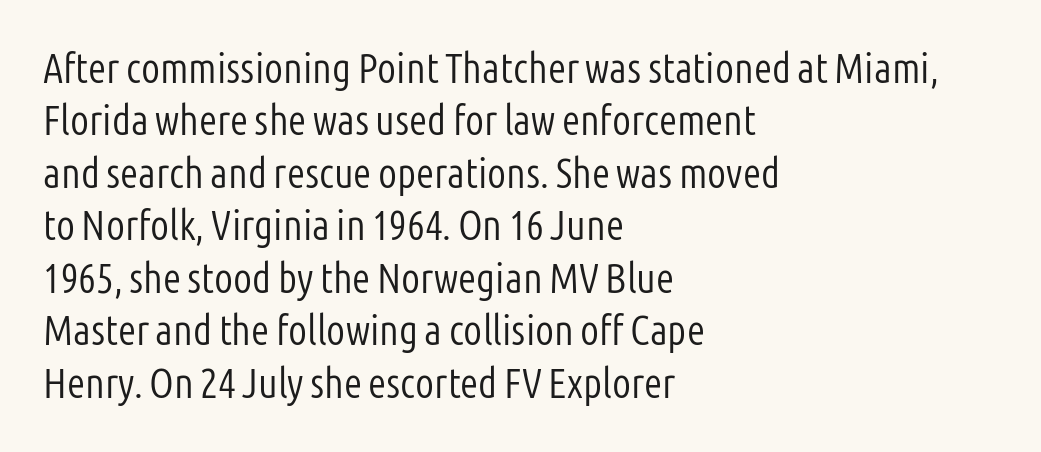
A typesetter would call this proportional, since set widths differ per character. Check the space under the baseline: it is left empty. When letters stand straight like this, we call the style roman or upright. The designer left line spacing at the default.
